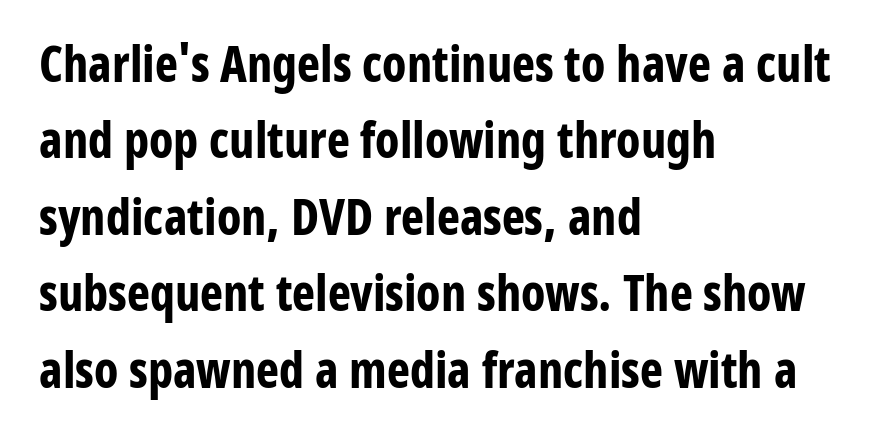
Each line starts at the same left margin while the right side varies. The block of text has a typical density, with ordinary space between rows. Words float on clear page, feet unadorned. Italic: no, the glyphs are upright roman. Font category for this specimen: sans-serif.
